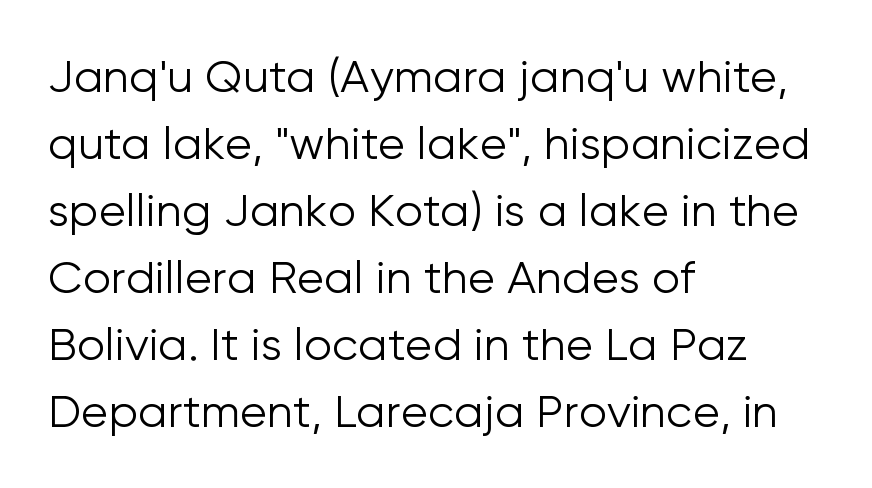
The image shows 45 px light sans-serif type, upright; set left-aligned, normal line spacing (1.49x), normal letter spacing, not underlined; low stroke contrast and a medium x-height.
